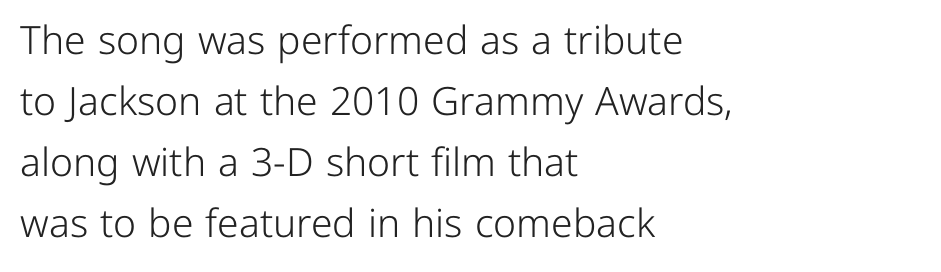
Q: Is the text bold? A: No.
Q: Is the text italic (slanted)? A: No, it is upright.
Q: Is the typeface a serif or a sans-serif typeface? A: Sans-serif.
Q: Is the text underlined? A: No.
Q: How is the paragraph aligned? A: Left-aligned.
Q: Is the spacing between letters normal or unusually wide? A: Normal.
Q: Is the spacing between lines tight, normal or loose? A: Normal.
Q: Width (condensed, normal, or wide)? A: Normal.
Q: Stroke contrast? A: Low.
Q: x-height? A: Medium.
Q: Monospaced? A: No.
